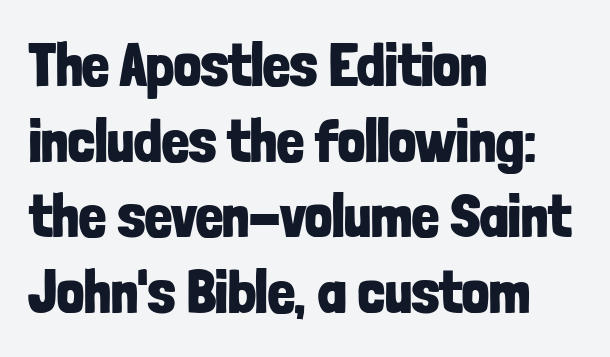
{"serif": "no", "italic": "no", "bold": "yes", "weight": "bold", "width": "condensed", "stroke_contrast": "low", "x_height": "medium", "monospaced": "no", "underline": "no", "align": "left", "line_spacing": "normal", "line_spacing_ratio": 1.26, "letter_spacing": "normal", "letter_spacing_em": 0.0, "glyph_px": 60}
